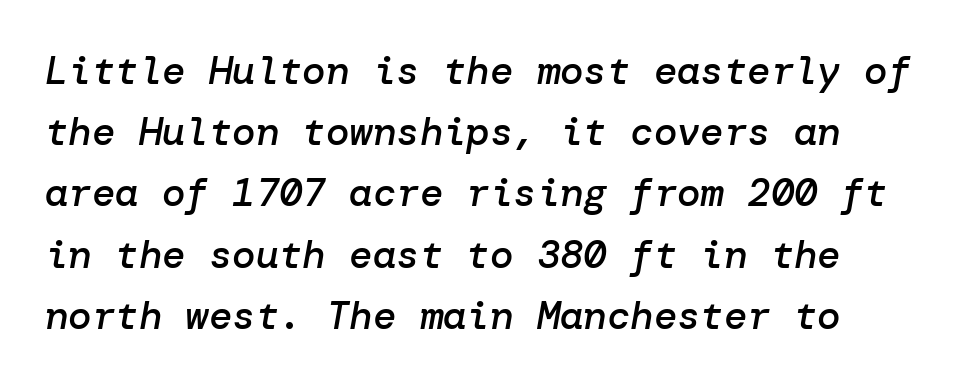
Q: Is the text bold? A: Semi-bold.
Q: Is the text italic (slanted)? A: Yes, it leans right by about 10 degrees.
Q: Is the text underlined? A: No.
Q: Is the spacing between letters normal or unusually wide? A: Normal.
Q: Is the spacing between lines tight, normal or loose? A: Normal.
Q: Width (condensed, normal, or wide)? A: Normal.
Q: Stroke contrast? A: Low.
Q: x-height? A: Medium.
